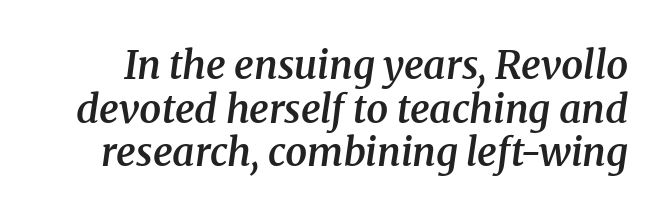
The image shows 39 px semibold serif type, italic (leaning right); set tight line spacing (1.12x), normal letter spacing, not underlined; medium stroke contrast and a medium x-height.
